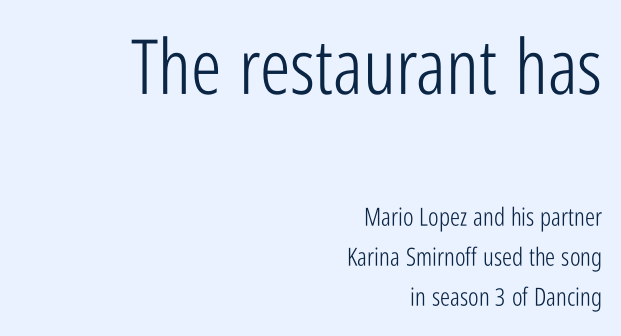
{"serif": "no", "italic": "no", "bold": "no", "weight": "light", "width": "condensed", "stroke_contrast": "low", "x_height": "medium", "monospaced": "no", "underline": "no", "align": "right", "line_spacing": "normal", "line_spacing_ratio": 1.6, "letter_spacing": "normal", "letter_spacing_em": 0.0, "larger_block": "first", "size_ratio": 3.04, "glyph_px": 76}
